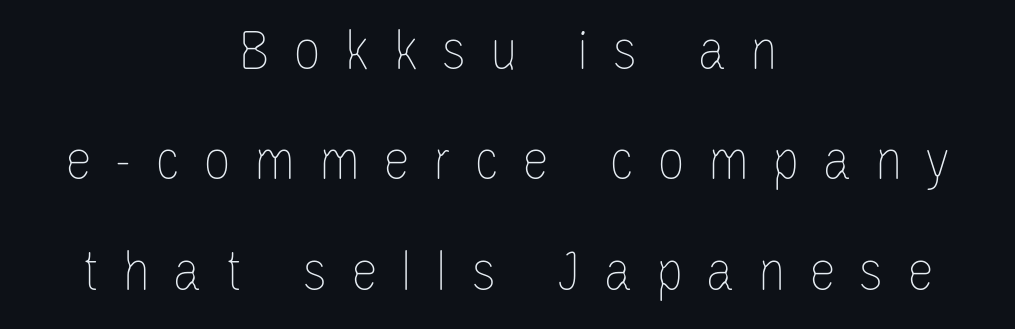
{"italic": "no", "bold": "no", "weight": "thin", "width": "condensed", "stroke_contrast": "low", "x_height": "large", "monospaced": "no", "underline": "no", "align": "center", "line_spacing_ratio": 1.81, "letter_spacing": "wide", "letter_spacing_em": 0.38, "glyph_px": 61}
